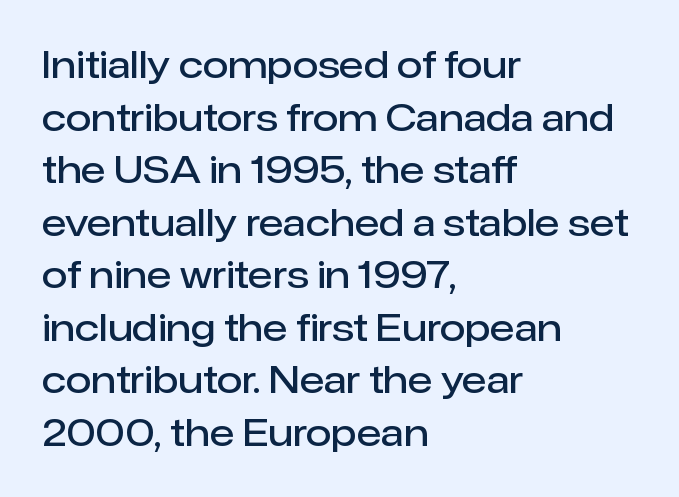
The image shows 37 px semibold sans-serif type, upright; set left-aligned, normal line spacing (1.42x), normal letter spacing, not underlined; low stroke contrast and a medium x-height.
